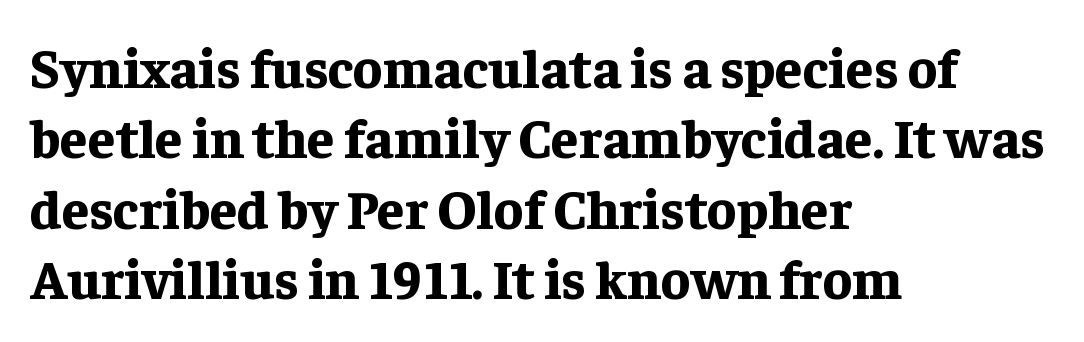
The image shows 55 px bold serif type, upright; set left-aligned, normal line spacing (1.28x), normal letter spacing, not underlined; low stroke contrast and a medium x-height.
